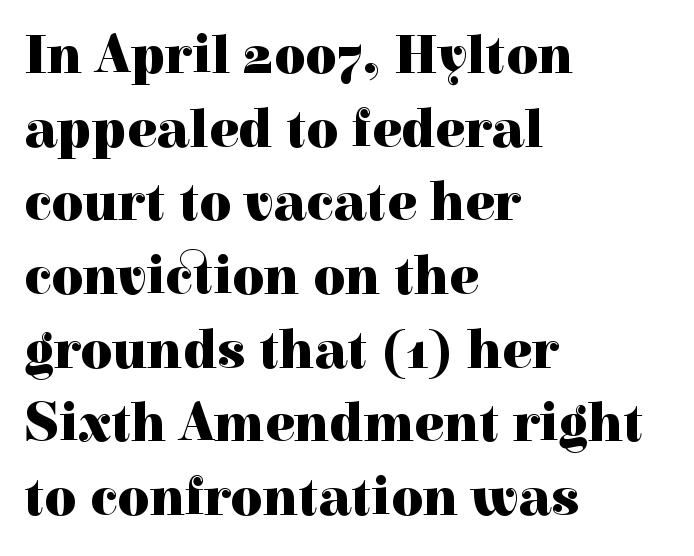
The image shows 55 px heavy serif type, upright; set left-aligned, normal line spacing (1.34x), normal letter spacing, not underlined; a medium x-height.
